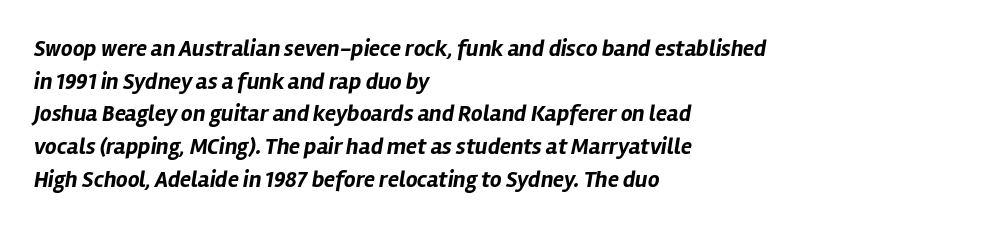
{"italic": "yes", "lean": "right", "slant_degrees": 12, "bold": "yes", "underline": "no", "align": "left", "line_spacing": "normal", "line_spacing_ratio": 1.42, "letter_spacing": "normal", "letter_spacing_em": 0.0, "glyph_px": 23}
